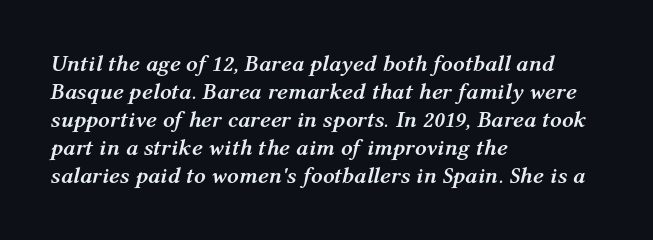
Caption: bold face, heavy strokes. Quick note: italic. The area under the type is left untouched. These lines stack with their left ends in a neat column. This sample uses plain, unmodified letter spacing.
